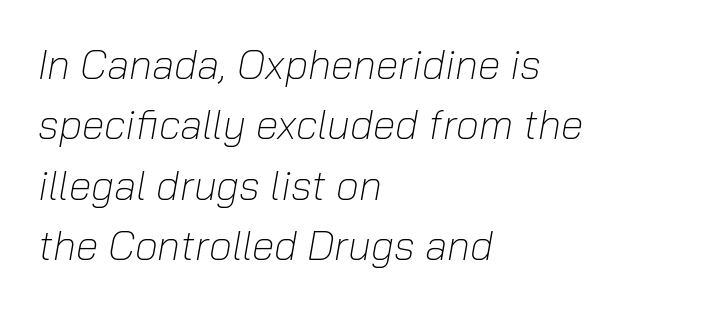
The image shows 41 px light type, italic (leaning right); set left-aligned, normal line spacing (1.47x), normal letter spacing, not underlined; low stroke contrast and a medium x-height.
